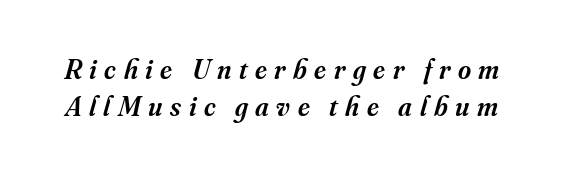
Q: Is the text bold? A: Semi-bold.
Q: Is the text italic (slanted)? A: Yes, it leans right by about 16 degrees.
Q: Is the typeface a serif or a sans-serif typeface? A: Serif.
Q: Is the text underlined? A: No.
Q: Is the spacing between letters normal or unusually wide? A: Unusually wide.
Q: Is the spacing between lines tight, normal or loose? A: Normal.
Q: Width (condensed, normal, or wide)? A: Normal.
Q: Stroke contrast? A: Medium.
Q: x-height? A: Small.
Q: Monospaced? A: No.
